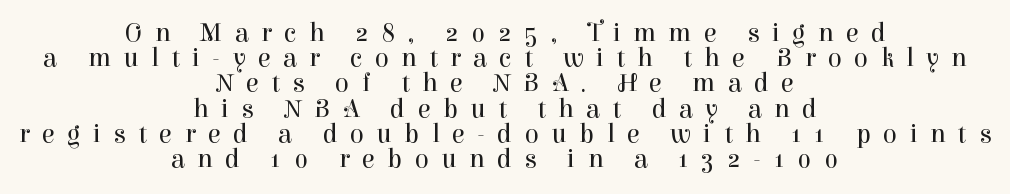
Caption: multi-line text, centered on the measure. Type without underlining. A typesetter would call this leading minimal, almost set solid. Stroke thickness stays within the range of a standard reading face or lighter. It's the straight-up-and-down kind of type. Loose tracking; the words dissolve into strings of separated letters.
